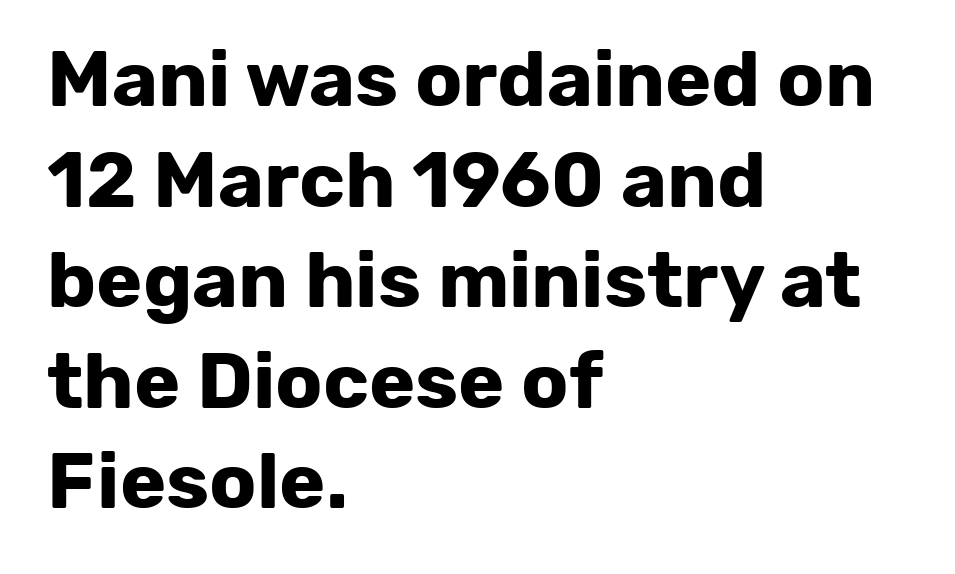
{"serif": "no", "italic": "no", "bold": "yes", "weight": "bold", "width": "normal", "stroke_contrast": "low", "x_height": "medium", "monospaced": "no", "underline": "no", "align": "left", "line_spacing": "normal", "line_spacing_ratio": 1.29, "letter_spacing": "normal", "letter_spacing_em": 0.0, "glyph_px": 78}
